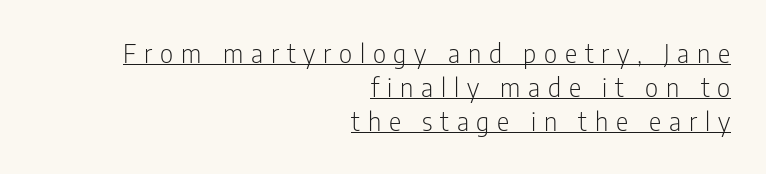
Q: Is the text bold? A: No.
Q: Is the text italic (slanted)? A: No, it is upright.
Q: Is the text underlined? A: Yes.
Q: How is the paragraph aligned? A: Right-aligned.
Q: Is the spacing between letters normal or unusually wide? A: Unusually wide.
Q: Is the spacing between lines tight, normal or loose? A: Normal.
